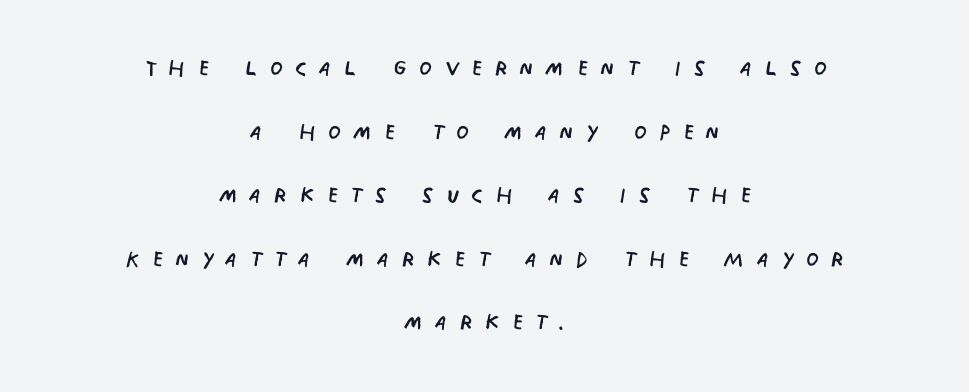
Q: Is the text bold? A: No.
Q: Is the typeface a serif or a sans-serif typeface? A: Sans-serif.
Q: Is the text underlined? A: No.
Q: How is the paragraph aligned? A: Centered.
Q: Is the spacing between letters normal or unusually wide? A: Unusually wide.
Q: Is the spacing between lines tight, normal or loose? A: Loose.
Q: Width (condensed, normal, or wide)? A: Condensed.
Q: Stroke contrast? A: Low.
Q: x-height? A: Large.
Q: Monospaced? A: No.
